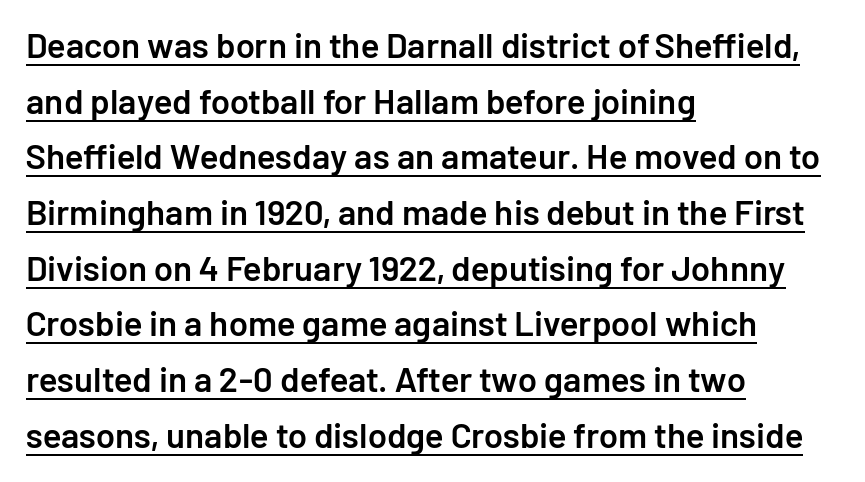
{"serif": "no", "italic": "no", "bold": "semi", "weight": "semibold", "width": "normal", "stroke_contrast": "low", "x_height": "medium", "monospaced": "no", "underline": "yes", "align": "left", "line_spacing": "normal", "line_spacing_ratio": 1.59, "letter_spacing": "normal", "letter_spacing_em": 0.0, "glyph_px": 35}
